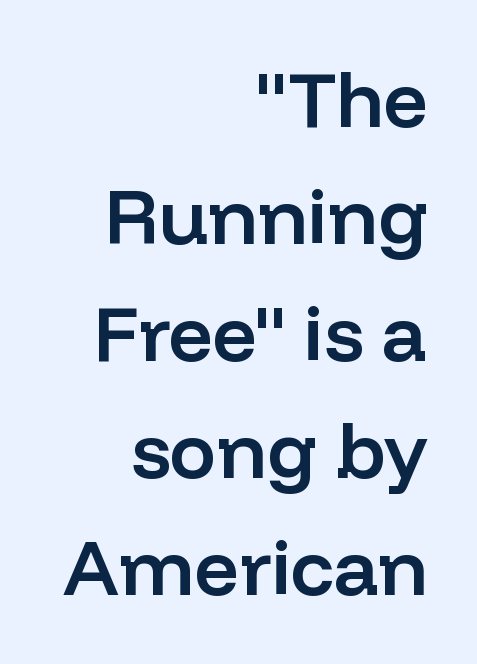
Q: Is the text bold? A: Semi-bold.
Q: Is the text italic (slanted)? A: No, it is upright.
Q: Is the typeface a serif or a sans-serif typeface? A: Sans-serif.
Q: Is the text underlined? A: No.
Q: How is the paragraph aligned? A: Right-aligned.
Q: Is the spacing between letters normal or unusually wide? A: Normal.
Q: Is the spacing between lines tight, normal or loose? A: Normal.
Q: Width (condensed, normal, or wide)? A: Normal.
Q: Stroke contrast? A: Low.
Q: x-height? A: Medium.
Q: Monospaced? A: No.
